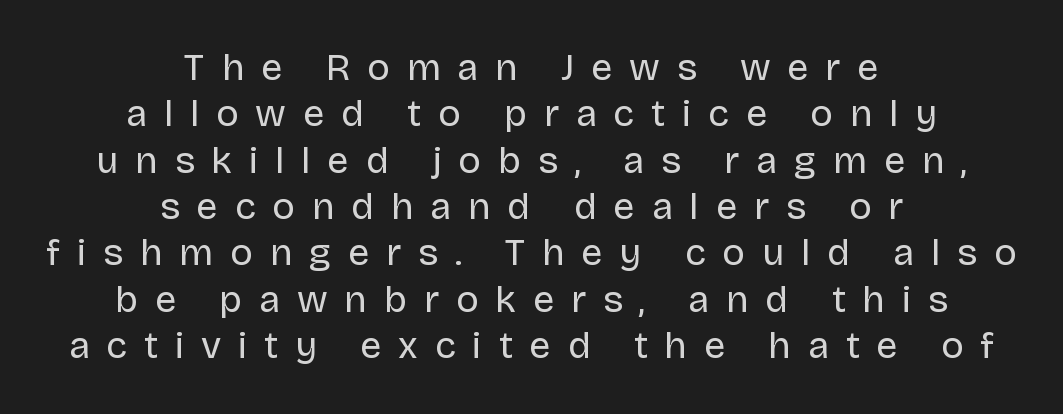
The image shows 38 px regular-weight sans-serif type, upright; set centered, line spacing 1.22x, unusually wide letter spacing (+0.44 em), not underlined; low stroke contrast and a large x-height.
